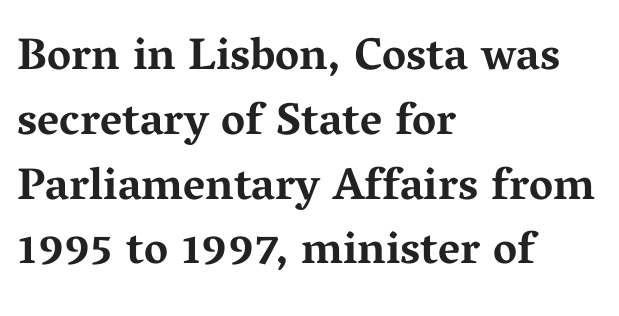
{"serif": "yes", "italic": "no", "bold": "yes", "weight": "bold", "width": "wide", "stroke_contrast": "medium", "x_height": "medium", "monospaced": "no", "underline": "no", "align": "left", "line_spacing": "normal", "line_spacing_ratio": 1.44, "letter_spacing": "normal", "letter_spacing_em": 0.0, "glyph_px": 45}
